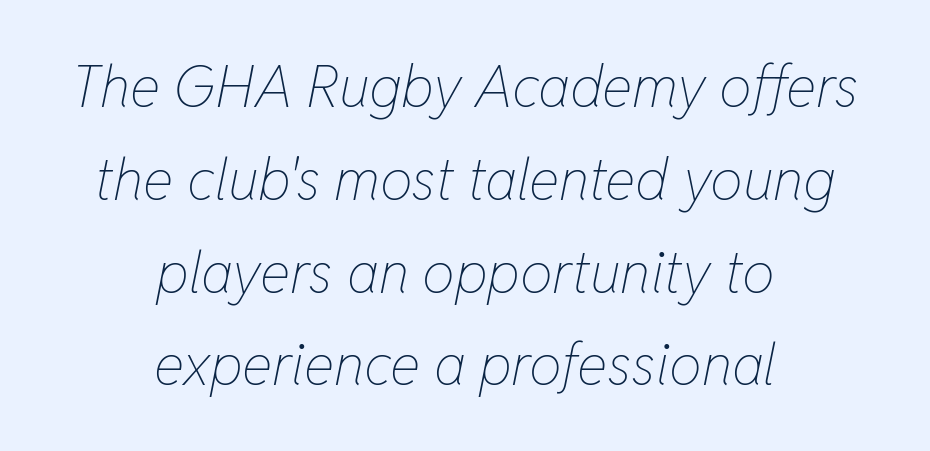
Q: Is the text bold? A: No.
Q: Is the text italic (slanted)? A: Yes, it leans right by about 11 degrees.
Q: Is the text underlined? A: No.
Q: How is the paragraph aligned? A: Centered.
Q: Is the spacing between letters normal or unusually wide? A: Normal.
Q: Is the spacing between lines tight, normal or loose? A: Normal.
Q: Width (condensed, normal, or wide)? A: Condensed.
Q: Stroke contrast? A: Low.
Q: x-height? A: Medium.
Q: Monospaced? A: No.
